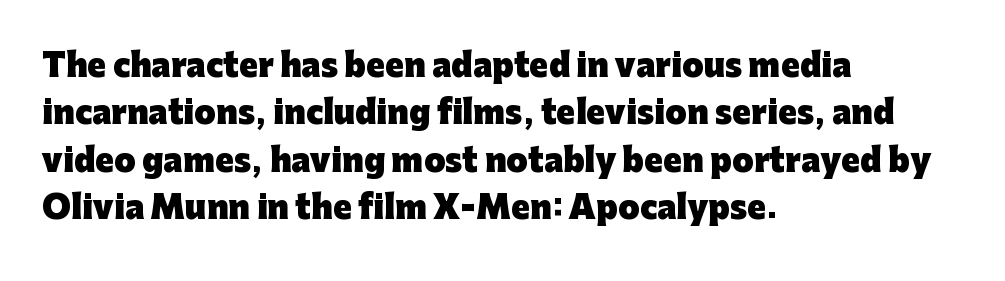
{"serif": "no", "italic": "no", "bold": "yes", "weight": "heavy", "width": "normal", "stroke_contrast": "low", "x_height": "medium", "monospaced": "no", "underline": "no", "align": "left", "line_spacing": "normal", "line_spacing_ratio": 1.53, "letter_spacing": "normal", "letter_spacing_em": 0.0, "glyph_px": 31}
